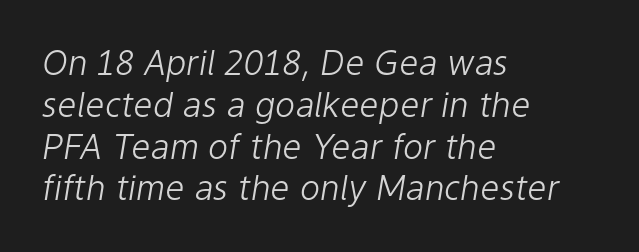
Q: Is the text bold? A: No.
Q: Is the text italic (slanted)? A: Yes, it leans right by about 9 degrees.
Q: Is the text underlined? A: No.
Q: How is the paragraph aligned? A: Left-aligned.
Q: Is the spacing between letters normal or unusually wide? A: Normal.
Q: Width (condensed, normal, or wide)? A: Normal.
Q: Stroke contrast? A: Low.
Q: x-height? A: Medium.
Q: Monospaced? A: No.
